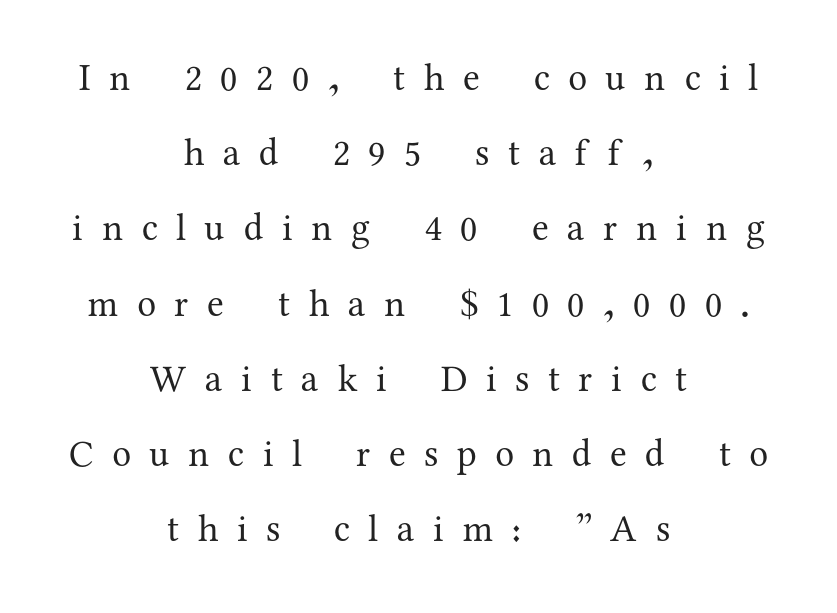
The image shows 38 px regular-weight serif type, upright; set centered, loose line spacing (1.98x), unusually wide letter spacing (+0.49 em), not underlined; medium stroke contrast and a medium x-height.
